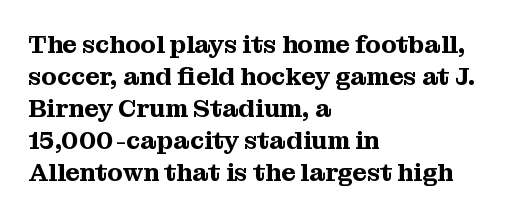
{"italic": "no", "underline": "no", "align": "left", "line_spacing": "normal", "line_spacing_ratio": 1.28, "letter_spacing": "normal", "letter_spacing_em": 0.0, "glyph_px": 25}
